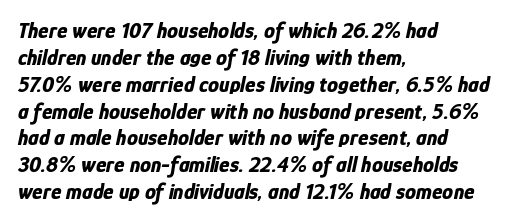
{"italic": "yes", "lean": "right", "slant_degrees": 12, "bold": "yes", "underline": "no", "align": "left", "line_spacing_ratio": 1.22, "letter_spacing": "normal", "letter_spacing_em": 0.0, "glyph_px": 22}
